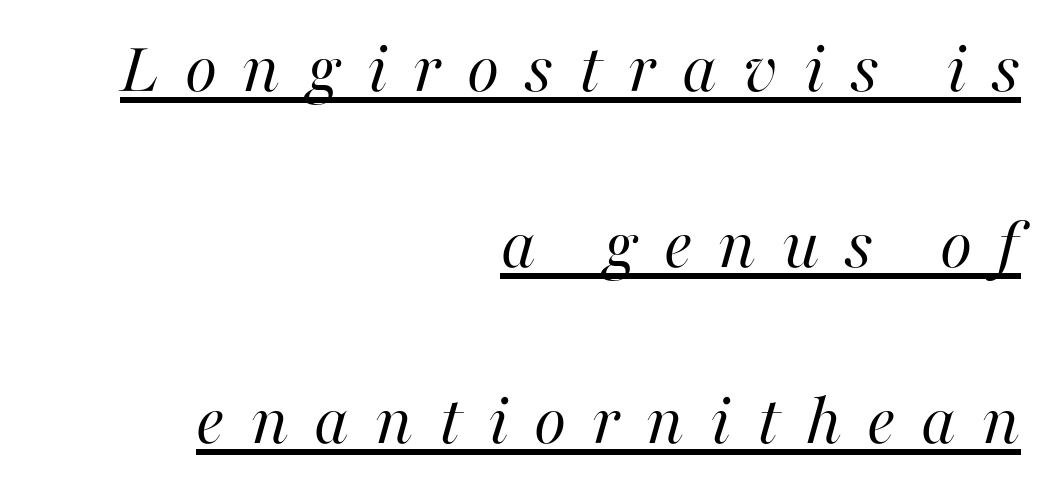
The image shows 75 px regular-weight type, italic (leaning right); set right-aligned, loose line spacing (2.35x), unusually wide letter spacing (+0.34 em), underlined; high stroke contrast and a medium x-height.
